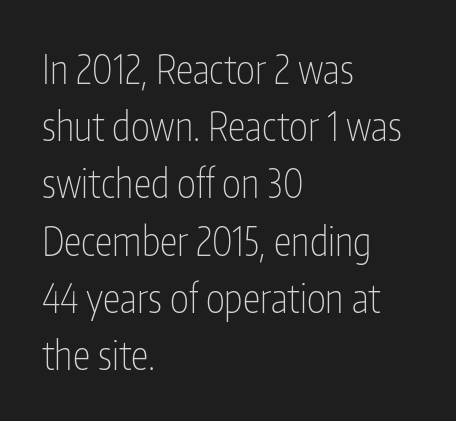
The leading is moderate, giving the passage an even texture. Is the type heavy? It reads as light-to-regular instead. Varying glyph widths throughout — classic text-font behaviour. Default kerning and tracking; the words read as compact shapes.
